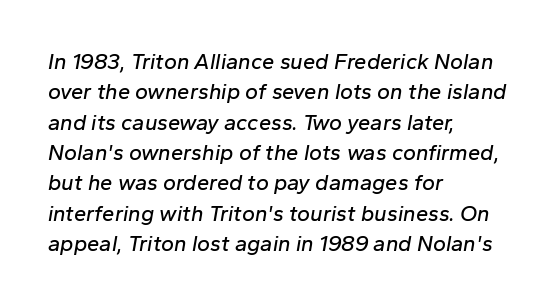
The foot of each line stays bare and open. What stands out about the letter spacing? Nothing — it is the standard amount. The rendering uses a moderate line-height, typical for paragraphs. Line beginnings align vertically; line endings do not.
